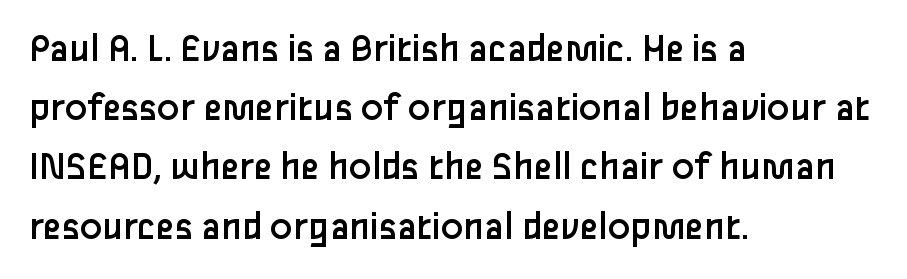
Q: Is the text bold? A: No.
Q: Is the text italic (slanted)? A: No, it is upright.
Q: Is the typeface a serif or a sans-serif typeface? A: Sans-serif.
Q: Is the text underlined? A: No.
Q: How is the paragraph aligned? A: Left-aligned.
Q: Is the spacing between letters normal or unusually wide? A: Normal.
Q: Is the spacing between lines tight, normal or loose? A: Normal.
Q: Width (condensed, normal, or wide)? A: Normal.
Q: Stroke contrast? A: Low.
Q: x-height? A: Medium.
Q: Monospaced? A: No.
